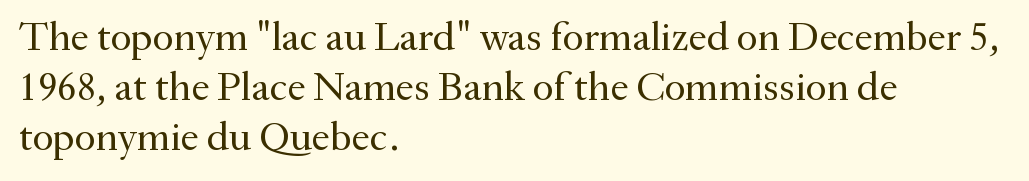
The image shows 41 px regular-weight serif type, upright; set left-aligned, line spacing 1.22x, normal letter spacing, not underlined; medium stroke contrast and a small x-height.
